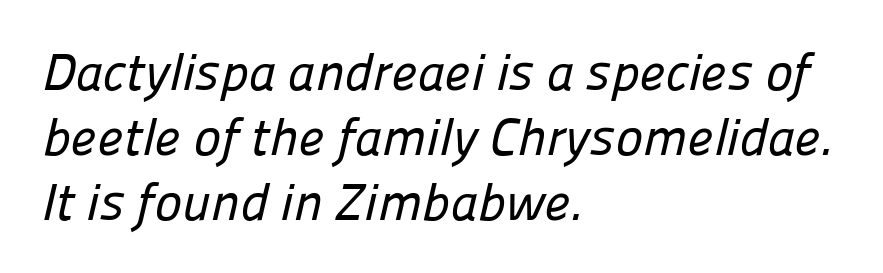
The image shows 52 px sans-serif type; set left-aligned, normal line spacing (1.25x), normal letter spacing, not underlined; low stroke contrast and a medium x-height.
